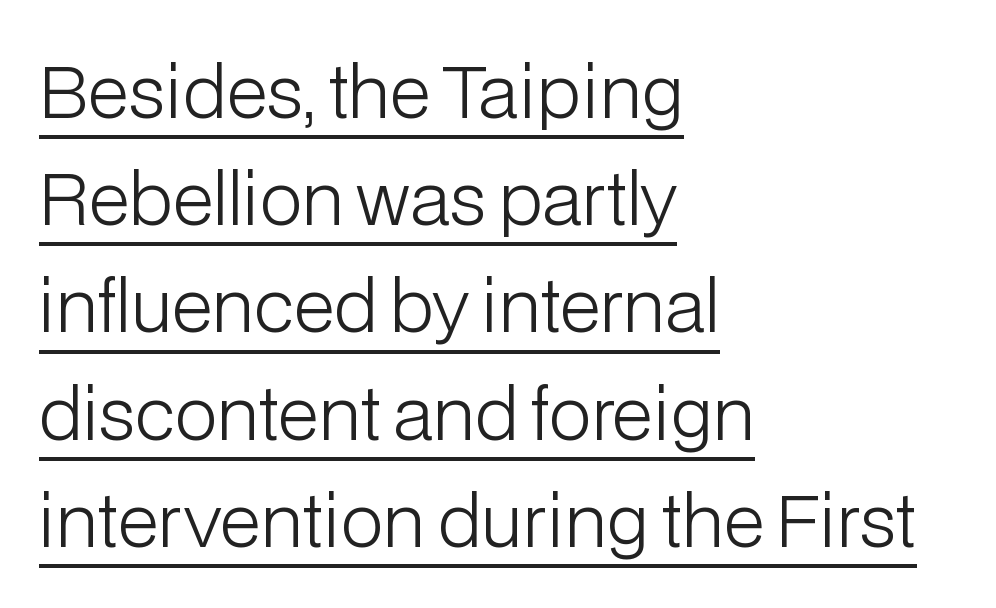
Q: Is the text bold? A: No.
Q: Is the text italic (slanted)? A: No, it is upright.
Q: Is the typeface a serif or a sans-serif typeface? A: Sans-serif.
Q: Is the text underlined? A: Yes.
Q: How is the paragraph aligned? A: Left-aligned.
Q: Is the spacing between letters normal or unusually wide? A: Normal.
Q: Is the spacing between lines tight, normal or loose? A: Normal.
Q: Width (condensed, normal, or wide)? A: Normal.
Q: Stroke contrast? A: Low.
Q: x-height? A: Medium.
Q: Monospaced? A: No.
